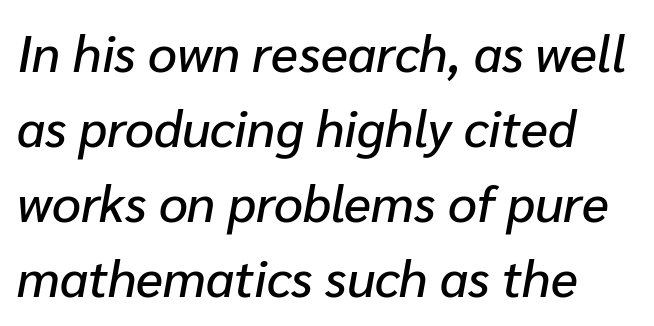
The image shows 51 px text type, italic (leaning right); set normal line spacing (1.47x), normal letter spacing, not underlined; low stroke contrast and a medium x-height.
